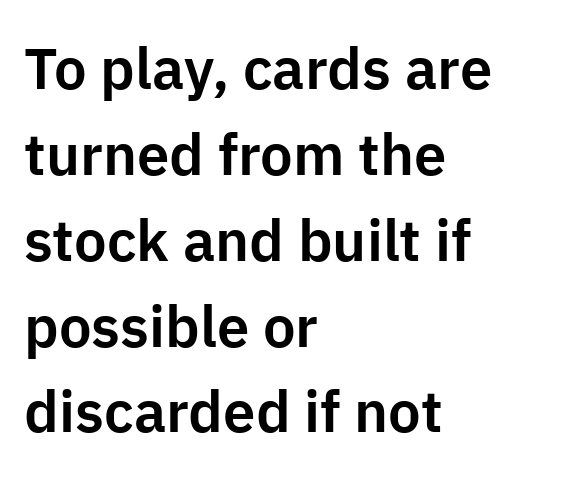
{"serif": "no", "italic": "no", "width": "normal", "stroke_contrast": "low", "x_height": "medium", "monospaced": "no", "underline": "no", "align": "left", "line_spacing": "normal", "line_spacing_ratio": 1.48, "letter_spacing": "normal", "letter_spacing_em": 0.0, "glyph_px": 58}
